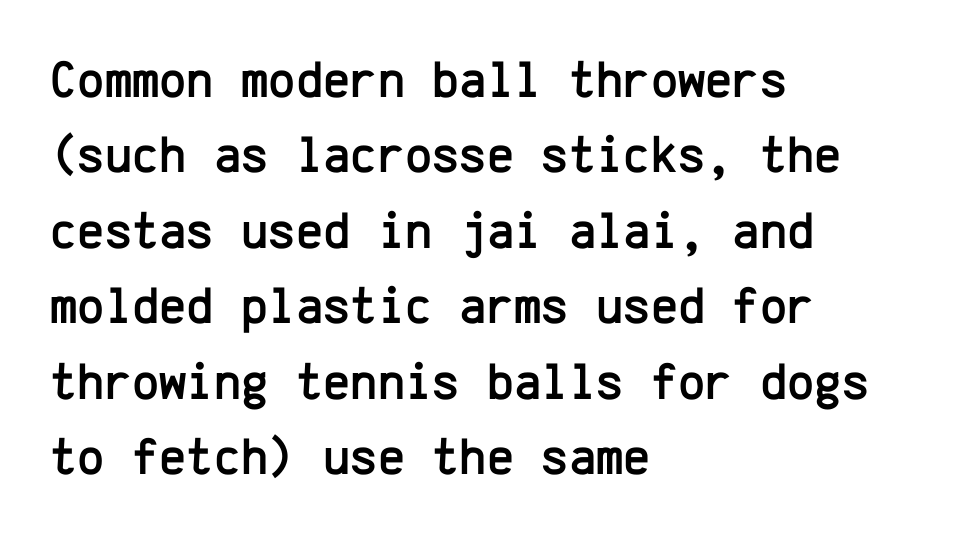
Tall strokes in this sample are plumb rather than angled. These lines are composed in type without serifs. Do the characters align in a grid? Yes, the font is monospaced. The passage shown stacks its lines at a standard gap. The rendering keeps characters at their native spacing.
